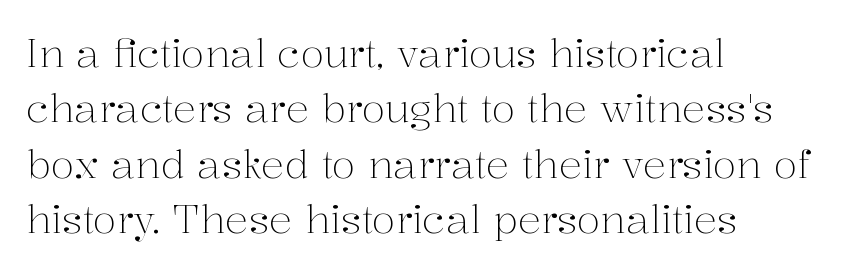
{"serif": "yes", "italic": "no", "bold": "no", "weight": "light", "width": "normal", "stroke_contrast": "medium", "x_height": "medium", "monospaced": "no", "underline": "no", "align": "left", "line_spacing": "normal", "line_spacing_ratio": 1.42, "letter_spacing": "normal", "letter_spacing_em": 0.0, "glyph_px": 39}
